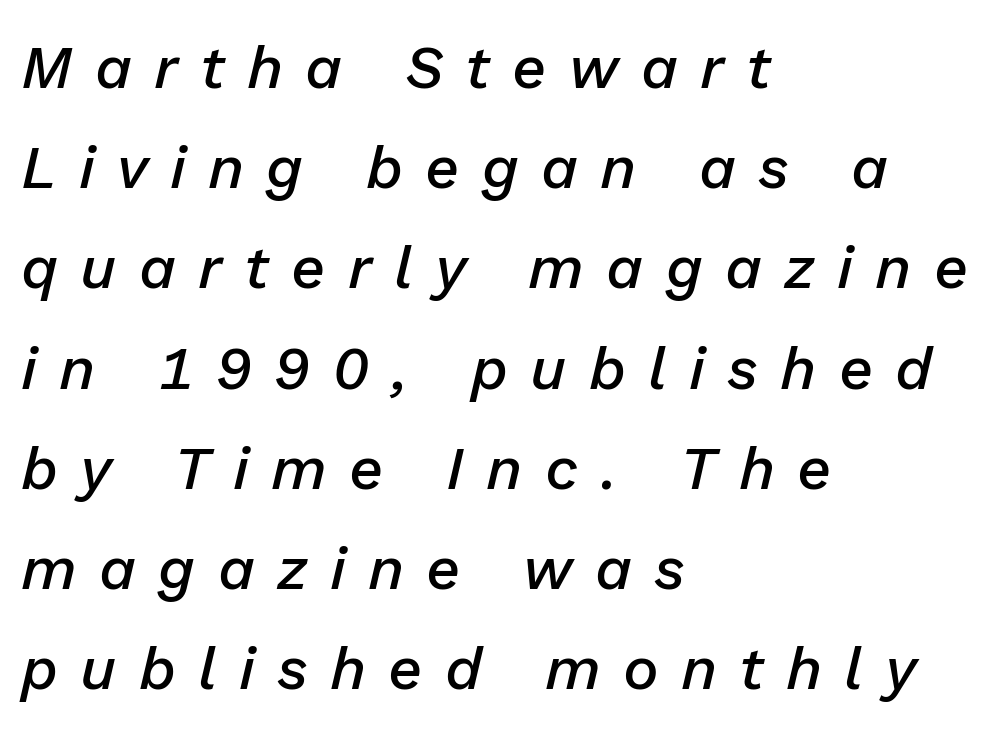
{"italic": "yes", "lean": "right", "slant_degrees": 13, "bold": "semi", "weight": "semibold", "width": "normal", "stroke_contrast": "low", "x_height": "medium", "monospaced": "no", "underline": "no", "align": "left", "line_spacing": "normal", "line_spacing_ratio": 1.67, "letter_spacing": "wide", "letter_spacing_em": 0.37, "glyph_px": 60}
